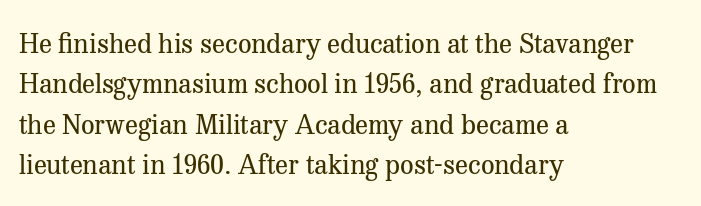
The passage shown stacks its lines at a standard gap. Students, note that the glyphs here touch the page at normal intervals. This reads as an unemphasized weight, regular at the heaviest. Typeset ragged right — the left edge is the straight one. No italicization has been applied; the sample stays upright.
